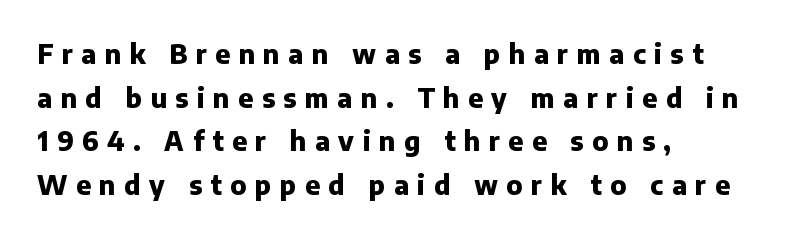
The image shows 26 px bold type, upright; set left-aligned, normal line spacing (1.68x), unusually wide letter spacing (+0.33 em), not underlined.
